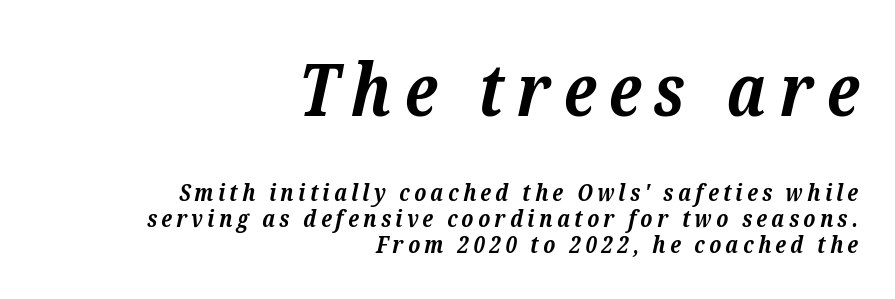
Q: Is the text bold? A: Yes.
Q: Is the text italic (slanted)? A: Yes, it leans right by about 12 degrees.
Q: Is the typeface a serif or a sans-serif typeface? A: Serif.
Q: Is the text underlined? A: No.
Q: How is the paragraph aligned? A: Right-aligned.
Q: Is the spacing between lines tight, normal or loose? A: Tight.
Q: Which block of text is set in a larger size, the first (top) or the second (bottom)? A: The first (top) one.
Q: Width (condensed, normal, or wide)? A: Normal.
Q: Stroke contrast? A: Low.
Q: x-height? A: Medium.
Q: Monospaced? A: No.
